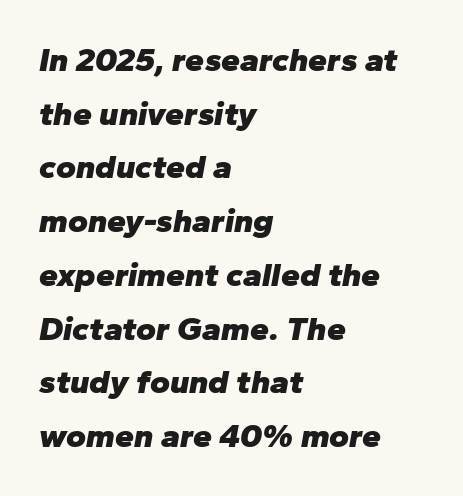
The image shows 34 px heavy type, italic (leaning right); set left-aligned, normal line spacing (1.58x), normal letter spacing, not underlined; low stroke contrast and a medium x-height.
